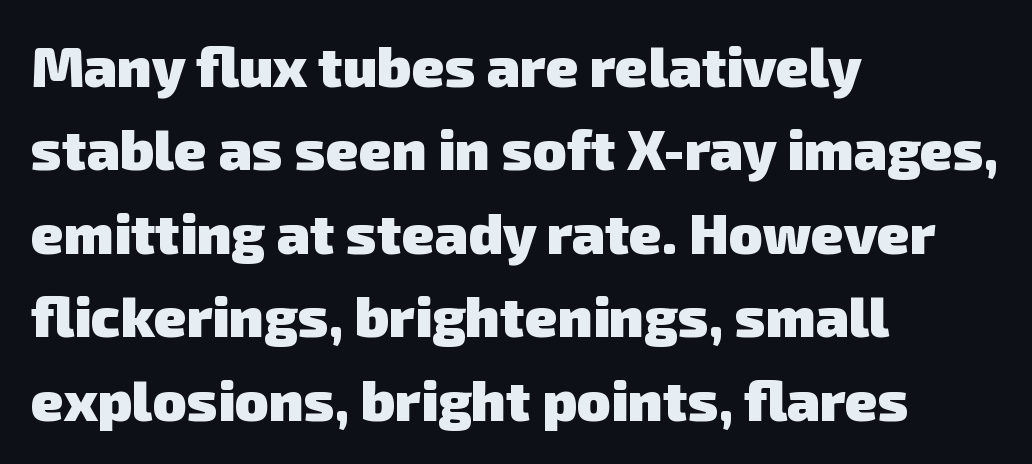
Q: Is the text bold? A: Yes.
Q: Is the typeface a serif or a sans-serif typeface? A: Sans-serif.
Q: Is the text underlined? A: No.
Q: How is the paragraph aligned? A: Left-aligned.
Q: Is the spacing between letters normal or unusually wide? A: Normal.
Q: Is the spacing between lines tight, normal or loose? A: Normal.
Q: Width (condensed, normal, or wide)? A: Normal.
Q: Stroke contrast? A: Low.
Q: x-height? A: Medium.
Q: Monospaced? A: No.
